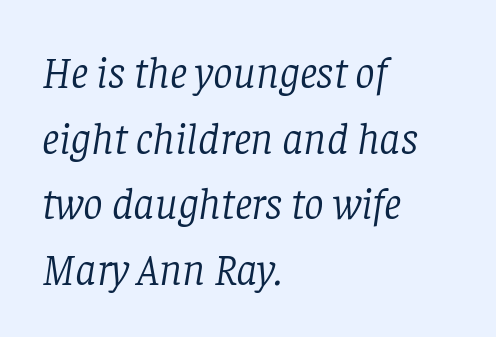
Q: Is the text bold? A: No.
Q: Is the text italic (slanted)? A: Yes, it leans right by about 8 degrees.
Q: Is the typeface a serif or a sans-serif typeface? A: Serif.
Q: Is the text underlined? A: No.
Q: How is the paragraph aligned? A: Left-aligned.
Q: Is the spacing between letters normal or unusually wide? A: Normal.
Q: Is the spacing between lines tight, normal or loose? A: Normal.
Q: Width (condensed, normal, or wide)? A: Normal.
Q: Stroke contrast? A: Low.
Q: x-height? A: Large.
Q: Monospaced? A: No.
